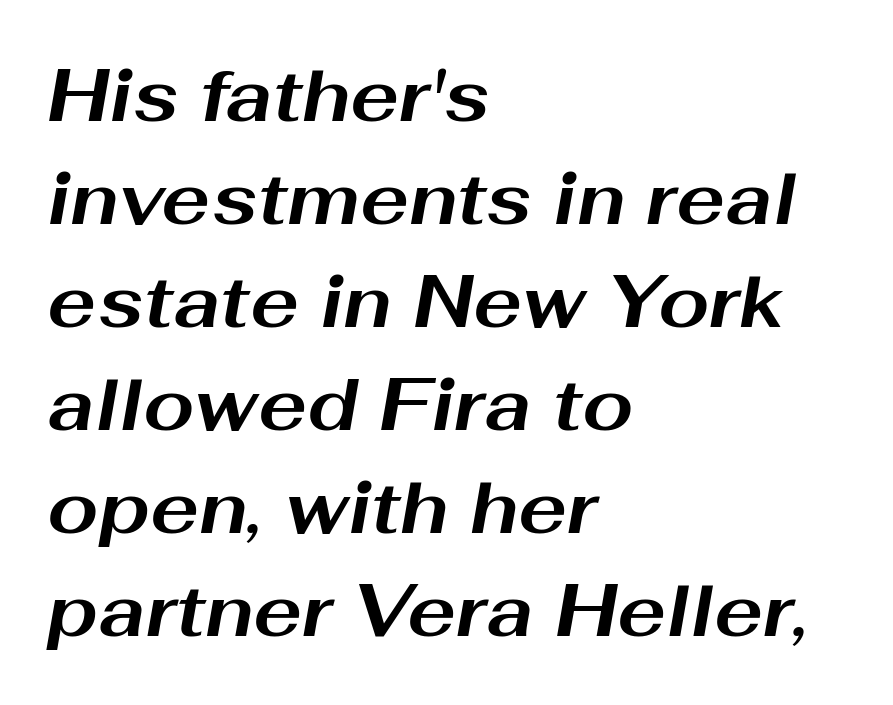
Q: Is the text bold? A: Yes.
Q: Is the text italic (slanted)? A: Yes, it leans right by about 10 degrees.
Q: Is the text underlined? A: No.
Q: How is the paragraph aligned? A: Left-aligned.
Q: Is the spacing between letters normal or unusually wide? A: Normal.
Q: Is the spacing between lines tight, normal or loose? A: Normal.
Q: Width (condensed, normal, or wide)? A: Wide.
Q: Stroke contrast? A: Medium.
Q: x-height? A: Medium.
Q: Monospaced? A: No.
